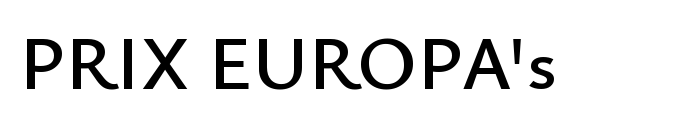
Q: Is the text italic (slanted)? A: No, it is upright.
Q: Is the typeface a serif or a sans-serif typeface? A: Sans-serif.
Q: Is the text underlined? A: No.
Q: Is the spacing between letters normal or unusually wide? A: Normal.
Q: Width (condensed, normal, or wide)? A: Normal.
Q: Stroke contrast? A: Low.
Q: x-height? A: Small.
Q: Monospaced? A: No.
